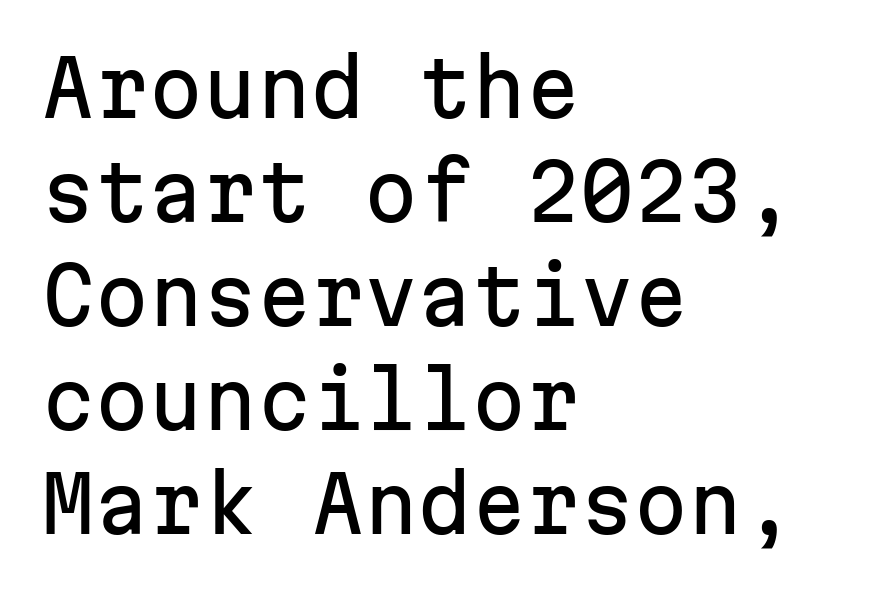
{"serif": "no", "italic": "no", "width": "normal", "stroke_contrast": "low", "x_height": "medium", "monospaced": "yes", "underline": "no", "align": "left", "line_spacing": "normal", "line_spacing_ratio": 1.35, "letter_spacing": "normal", "letter_spacing_em": 0.0, "glyph_px": 77}
